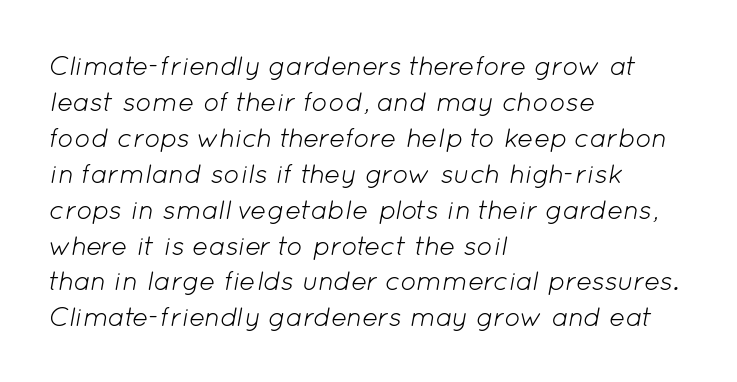
The image shows 27 px text type, italic (leaning right); set left-aligned, normal line spacing (1.33x), normal letter spacing, not underlined.
